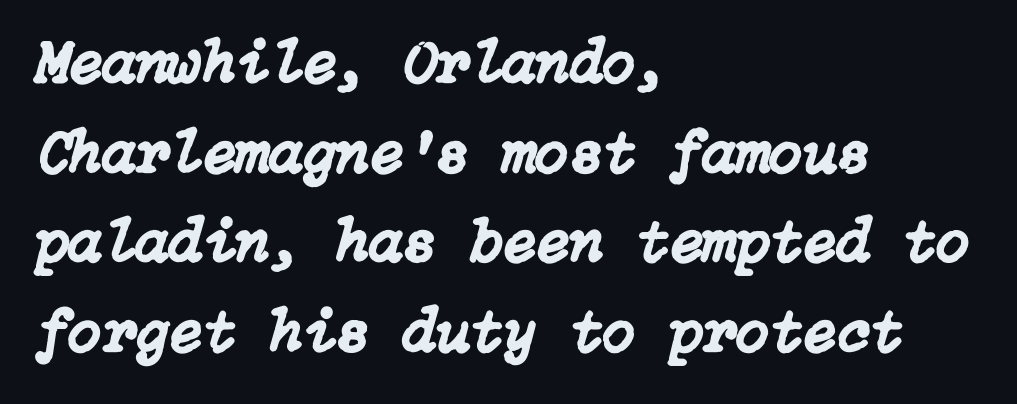
The image shows 61 px text type, italic (leaning right); set left-aligned, normal line spacing (1.47x), normal letter spacing, not underlined; low stroke contrast and a medium x-height.
